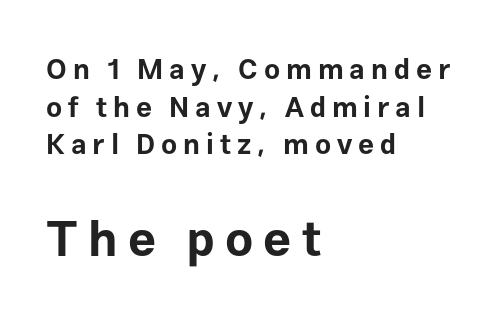
This is roman type, the default non-slanted kind. The face used here is proportionally spaced, like ordinary book or web type. Letterform terminals end flat and unadorned throughout the passage. Interline gaps are of average width in this sample. Strong, thick strokes mark this as bold type.
